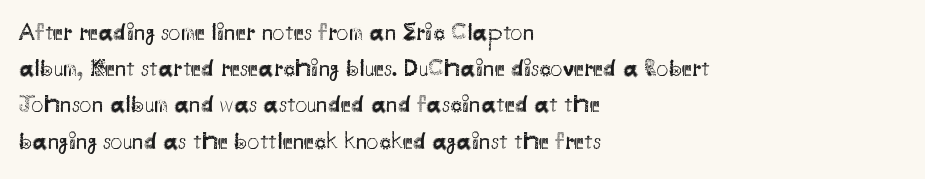
Default kerning and tracking; the words read as compact shapes. Tall strokes in this sample are plumb rather than angled. This rendering uses left alignment, leaving the right contour irregular. Students, observe: this is what conventionally led text looks like. Each stroke keeps to a modest, everyday thickness or less. Honestly, there is no underline to notice here at all.
